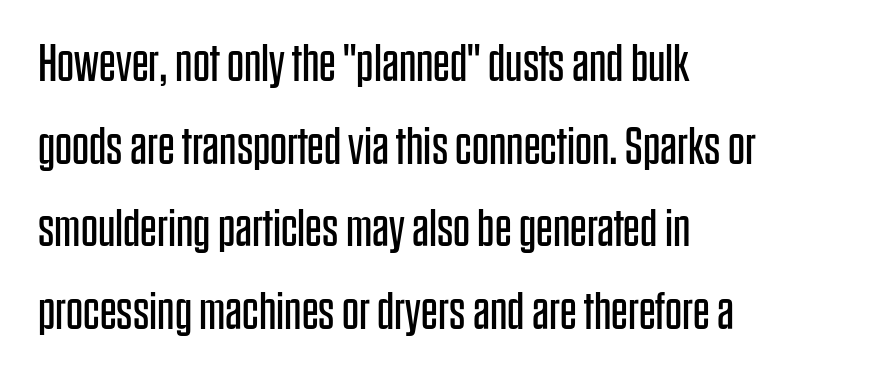
The font sits on the lighter half of the weight spectrum, regular included. The typography opts for an upright posture over an oblique one. Is this a fixed-width face? No — the glyphs have proportional, varying widths. The glyphs are unaccompanied by any horizontal stroke below them.
